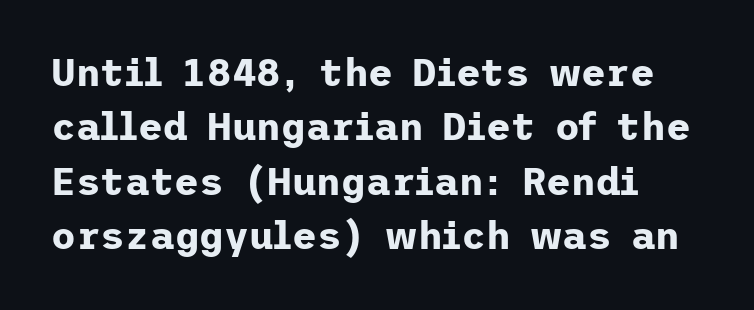
{"serif": "no", "italic": "no", "bold": "yes", "weight": "bold", "width": "normal", "stroke_contrast": "low", "x_height": "medium", "underline": "no", "line_spacing": "normal", "line_spacing_ratio": 1.43, "letter_spacing": "normal", "letter_spacing_em": 0.0, "glyph_px": 38}
